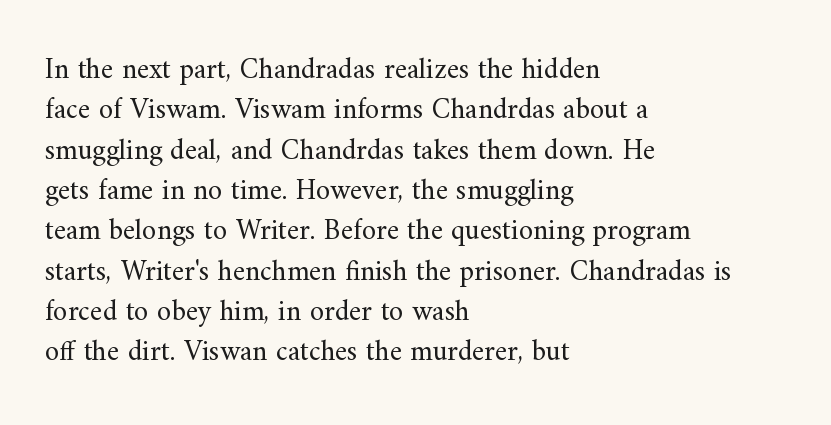
Nothing heavy about these letters — not bold at all. The letters stand upright; this is a roman face. The passage shown stacks its lines at a standard gap. Glyph-to-glyph distance matches everyday printed text. Leftover space on each line is placed entirely after the last word.
